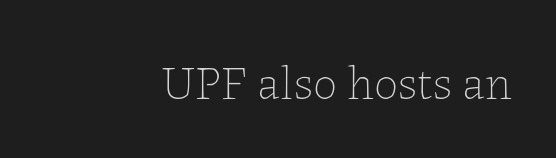
Inter-character spacing is left at the font's built-in metrics. Descenders are the only things crossing below the line. Every stem runs plumb, perpendicular to the baseline. The font sits on the lighter half of the weight spectrum, regular included.
